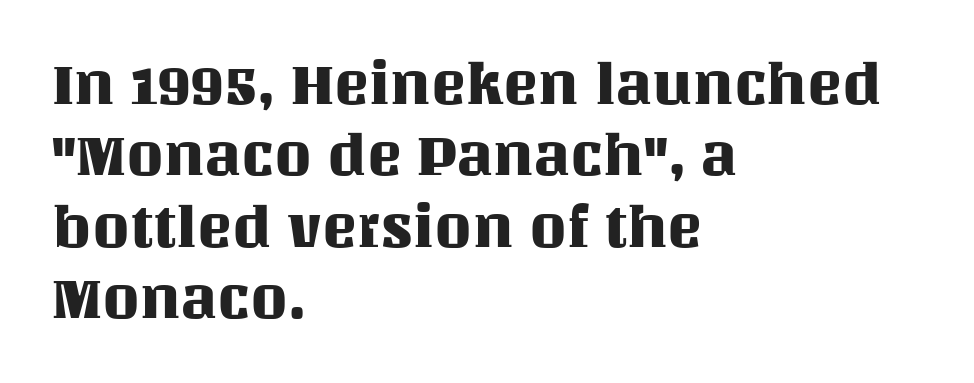
Tall strokes in this sample are plumb rather than angled. Bare-footed words on every line. There is no visible air inserted between adjacent glyphs. These lines are set flush left with a ragged right edge. These lines are rendered in a variable-pitch font.
